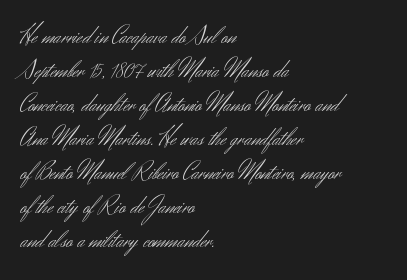
Just letters on the line, the space beneath them empty. The lines sit at an ordinary, default distance from one another. Reading down the block, your eye returns to a fixed left position each line. Think standard paragraph weight, or any step lighter than that.
